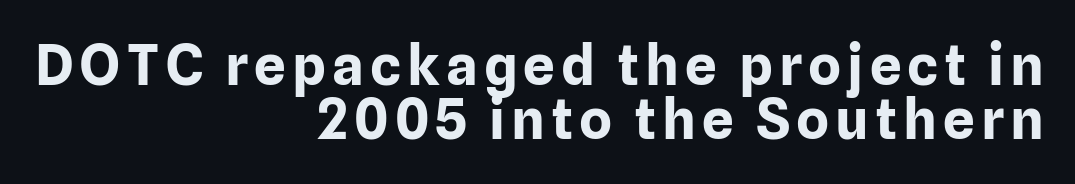
{"serif": "no", "italic": "no", "bold": "yes", "weight": "bold", "width": "normal", "stroke_contrast": "low", "x_height": "medium", "monospaced": "no", "underline": "no", "align": "right", "line_spacing": "tight", "line_spacing_ratio": 0.97, "glyph_px": 56}
